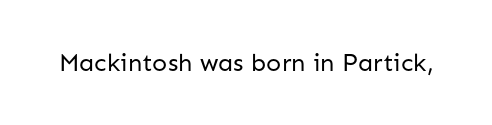
{"italic": "no", "bold": "no", "underline": "no", "letter_spacing": "normal", "letter_spacing_em": 0.0, "glyph_px": 25}
